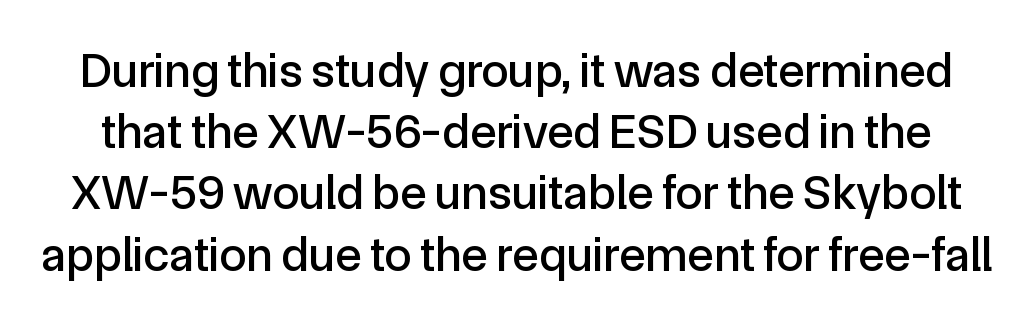
{"serif": "no", "italic": "no", "width": "normal", "x_height": "medium", "monospaced": "no", "underline": "no", "line_spacing": "normal", "line_spacing_ratio": 1.25, "letter_spacing": "normal", "letter_spacing_em": 0.0, "glyph_px": 49}
